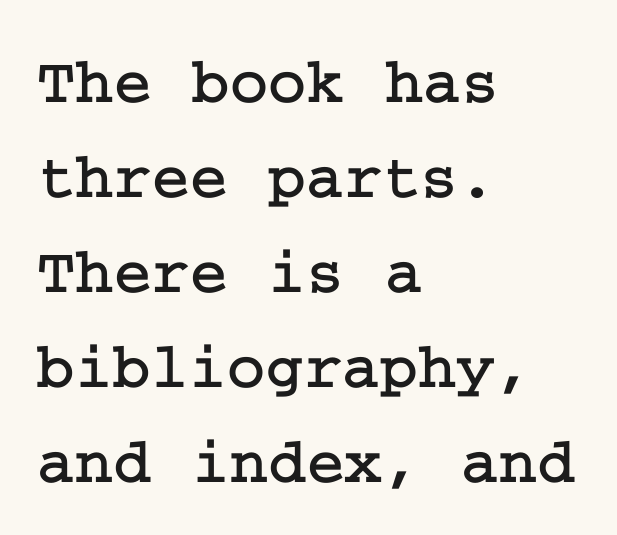
In terms of letterform style, serifs are clearly present. Type without underlining. The space between consecutive lines is moderate. The rendering anchors every line to the left-hand side. The font's upright variant was chosen for this text.
